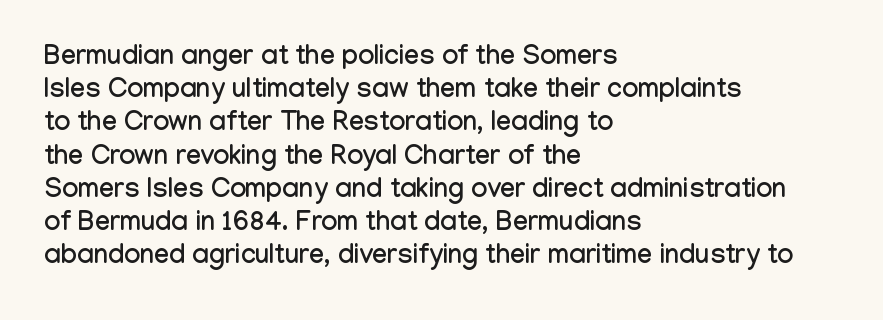
The image shows 27 px text type, upright; set left-aligned, line spacing 1.23x, normal letter spacing, not underlined.
